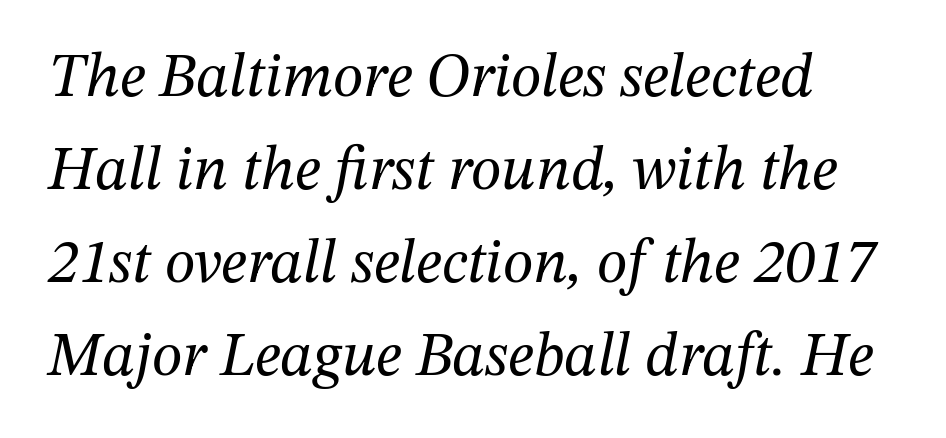
Q: Is the text bold? A: No.
Q: Is the text italic (slanted)? A: Yes, it leans right by about 12 degrees.
Q: Is the typeface a serif or a sans-serif typeface? A: Serif.
Q: Is the text underlined? A: No.
Q: Is the spacing between letters normal or unusually wide? A: Normal.
Q: Is the spacing between lines tight, normal or loose? A: Normal.
Q: Width (condensed, normal, or wide)? A: Normal.
Q: Stroke contrast? A: Medium.
Q: x-height? A: Medium.
Q: Monospaced? A: No.
